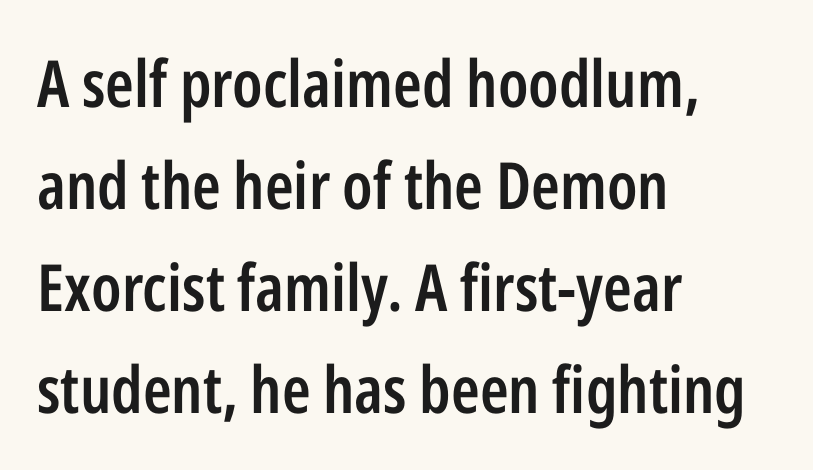
Typographically, this falls in the sans-serif category. The glyphs have the mass of a demibold cut, below bold. Is there any slant? The stems are plumb. Summary of vertical rhythm: regular, with standard interline spacing.
